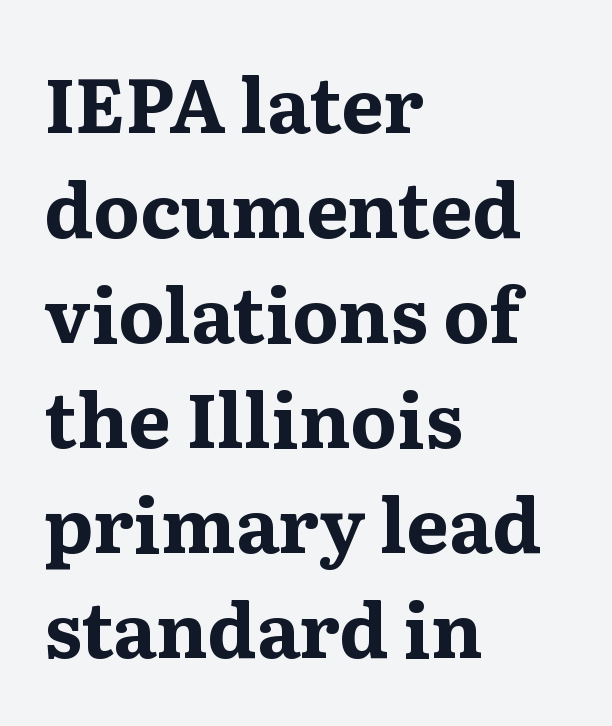
{"serif": "yes", "italic": "no", "bold": "yes", "weight": "bold", "width": "wide", "stroke_contrast": "medium", "x_height": "medium", "monospaced": "no", "underline": "no", "align": "left", "line_spacing": "normal", "line_spacing_ratio": 1.4, "letter_spacing": "normal", "letter_spacing_em": 0.0, "glyph_px": 75}
